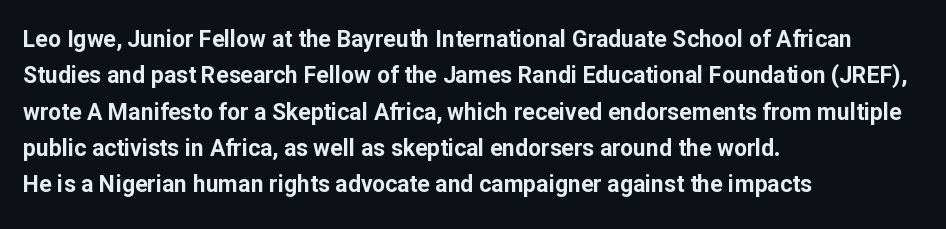
The text block is weighted toward the left margin, trailing off unevenly rightward. These lines carry a lot of weight — the face is fully bold. The letters stand upright; this is a roman face. Each row of text sits above clean, open space. This rendering leaves character spacing at its baseline value.
